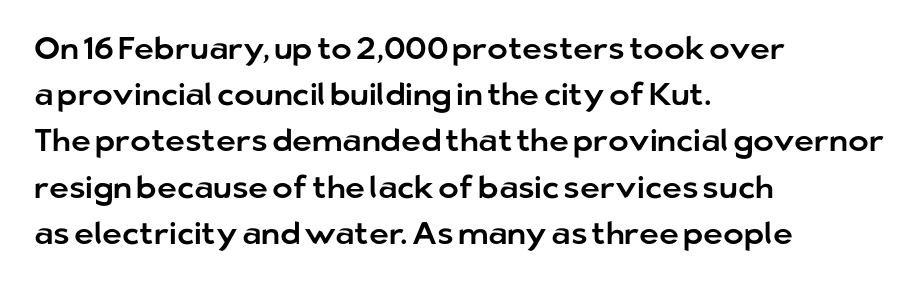
The designer went with a sans here, leaving each stem footless. Summary of vertical rhythm: regular, with standard interline spacing. There is no visible air inserted between adjacent glyphs. Here the designer chose a conventional face with non-uniform glyph widths. Where is the straight margin? On the left.
